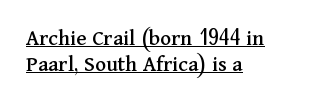
Q: Is the text italic (slanted)? A: No, it is upright.
Q: Is the text underlined? A: Yes.
Q: How is the paragraph aligned? A: Left-aligned.
Q: Is the spacing between letters normal or unusually wide? A: Normal.
Q: Is the spacing between lines tight, normal or loose? A: Tight.
